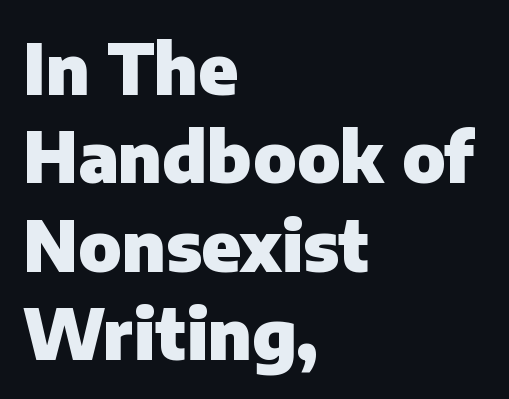
Q: Is the text bold? A: Yes.
Q: Is the text italic (slanted)? A: No, it is upright.
Q: Is the typeface a serif or a sans-serif typeface? A: Sans-serif.
Q: Is the text underlined? A: No.
Q: How is the paragraph aligned? A: Left-aligned.
Q: Is the spacing between letters normal or unusually wide? A: Normal.
Q: Is the spacing between lines tight, normal or loose? A: Normal.
Q: Width (condensed, normal, or wide)? A: Normal.
Q: Stroke contrast? A: Low.
Q: x-height? A: Medium.
Q: Monospaced? A: No.
